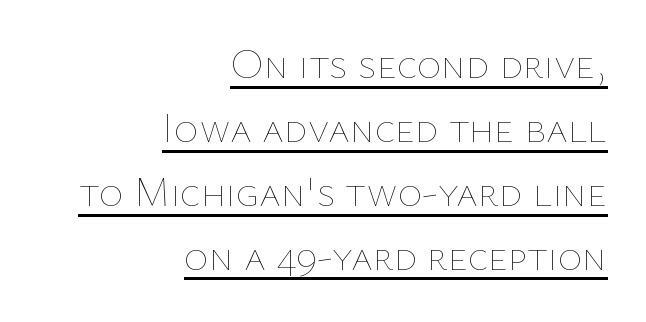
Q: Is the text bold? A: No.
Q: Is the text italic (slanted)? A: No, it is upright.
Q: Is the text underlined? A: Yes.
Q: How is the paragraph aligned? A: Right-aligned.
Q: Is the spacing between letters normal or unusually wide? A: Normal.
Q: Is the spacing between lines tight, normal or loose? A: Normal.
Q: Width (condensed, normal, or wide)? A: Normal.
Q: Stroke contrast? A: Low.
Q: x-height? A: Medium.
Q: Monospaced? A: No.
